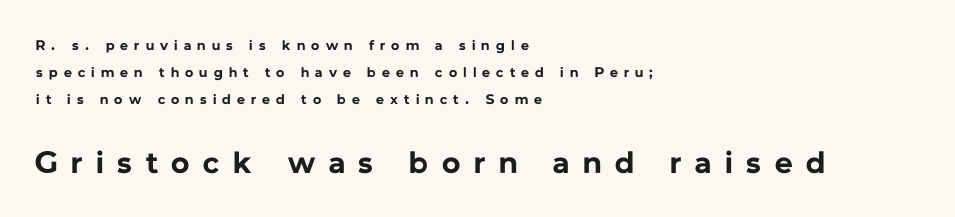
The glyphs have the mass of a bold cut. Letterform terminals end flat and unadorned throughout the passage. The passage shown stacks its lines with a broad gap. Character size in the trailing block exceeds that of the leading block. Does the lettering tilt? It doesn't — this is upright.
